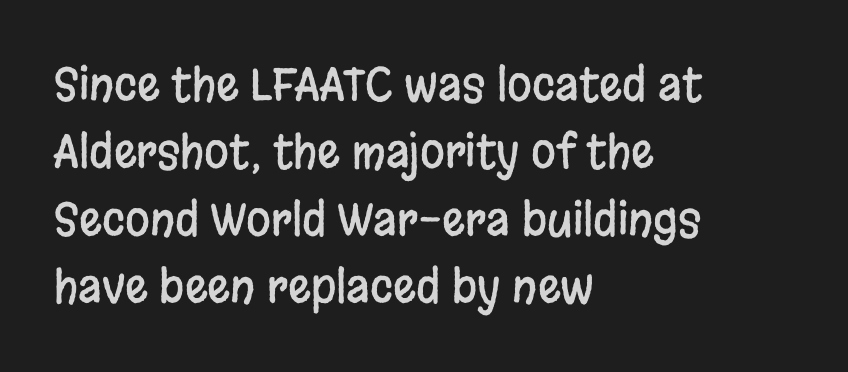
Q: Is the text italic (slanted)? A: No, it is upright.
Q: Is the typeface a serif or a sans-serif typeface? A: Sans-serif.
Q: Is the text underlined? A: No.
Q: How is the paragraph aligned? A: Left-aligned.
Q: Is the spacing between letters normal or unusually wide? A: Normal.
Q: Is the spacing between lines tight, normal or loose? A: Normal.
Q: Width (condensed, normal, or wide)? A: Condensed.
Q: Stroke contrast? A: Low.
Q: x-height? A: Large.
Q: Monospaced? A: No.
